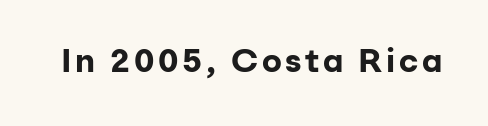
No word sits above an underline. What kind of face is this? One without serifs — a sans. Proportional: the letters do not fall into vertical columns. Tall strokes in this sample are plumb rather than angled. The characters look thick and weighty, a clear bold.
